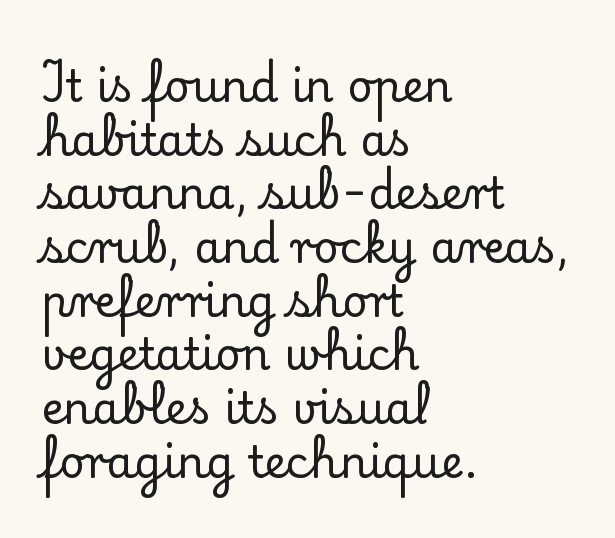
The setting favours the left margin, as ordinary paragraphs usually do. The type sits square on the baseline with zero lean. Think of a printed novel: that variable character pitch is what you see here. A bare baseline throughout the passage. The letters carry serifs — small finishing strokes at the ends of their stems.
